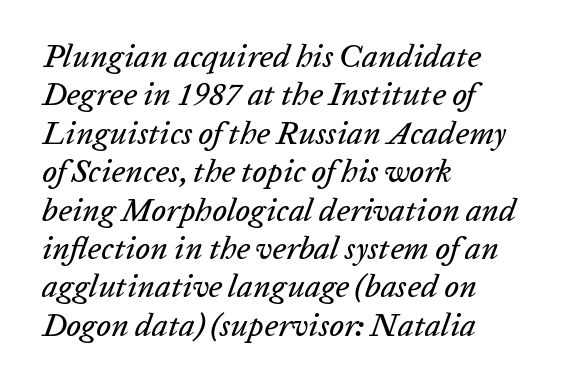
The image shows 32 px text type, italic (leaning right); set left-aligned, line spacing 1.2x, normal letter spacing, not underlined; low stroke contrast and a medium x-height.
